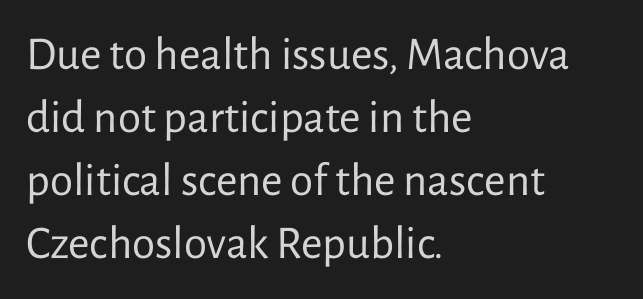
The image shows 47 px regular-weight sans-serif type, upright; set left-aligned, normal line spacing (1.34x), normal letter spacing, not underlined; low stroke contrast and a medium x-height.
